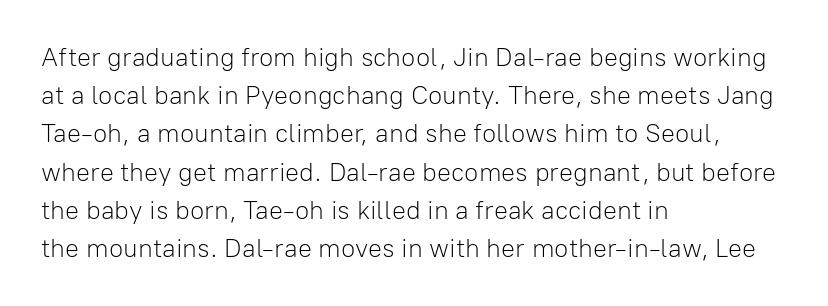
The vertical gap from one line to the next is medium. Quick note: underline off. The characters are drawn with everyday or finer stroke widths. A typesetter would mark this as roman, not italic. Caption: multi-line text, flush left, ragged right.
